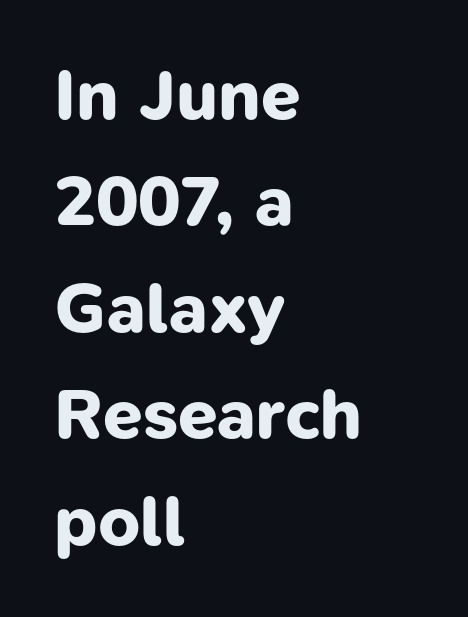
These words are printed bold, with thick strokes throughout. The letters advance in unequal steps, a hallmark of proportional type. The gaps between neighbouring characters are ordinary and unremarkable. A typesetter would label this face a sans.
